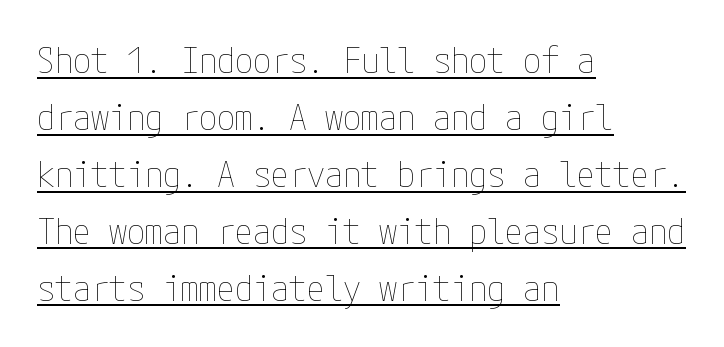
Q: Is the text bold? A: No.
Q: Is the text italic (slanted)? A: No, it is upright.
Q: Is the text underlined? A: Yes.
Q: How is the paragraph aligned? A: Left-aligned.
Q: Is the spacing between letters normal or unusually wide? A: Normal.
Q: Is the spacing between lines tight, normal or loose? A: Normal.
Q: Width (condensed, normal, or wide)? A: Condensed.
Q: Stroke contrast? A: Low.
Q: x-height? A: Medium.
